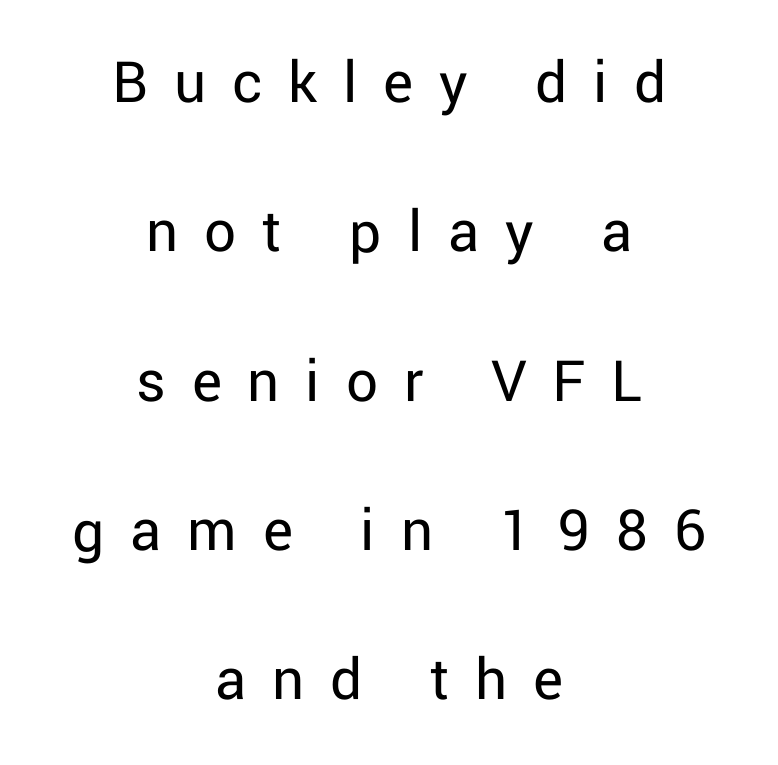
Q: Is the text bold? A: No.
Q: Is the text italic (slanted)? A: No, it is upright.
Q: Is the typeface a serif or a sans-serif typeface? A: Sans-serif.
Q: Is the text underlined? A: No.
Q: How is the paragraph aligned? A: Centered.
Q: Is the spacing between letters normal or unusually wide? A: Unusually wide.
Q: Is the spacing between lines tight, normal or loose? A: Loose.
Q: Width (condensed, normal, or wide)? A: Normal.
Q: Stroke contrast? A: Low.
Q: x-height? A: Medium.
Q: Monospaced? A: No.
